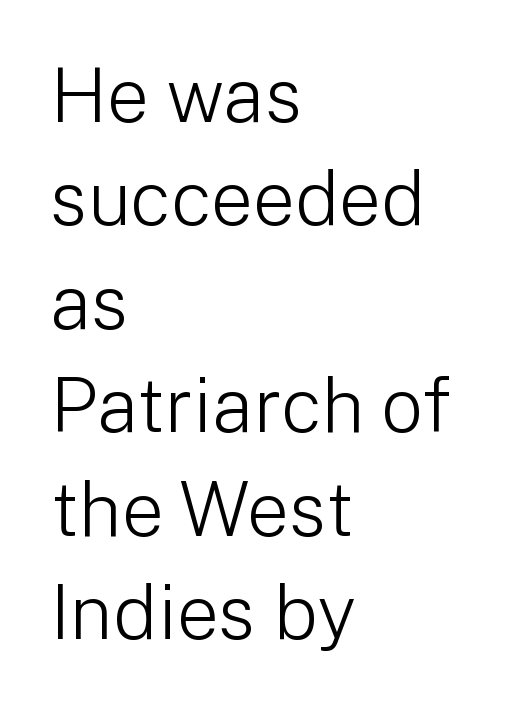
Each line starts at the same left margin while the right side varies. Letters rest on an invisible, unmarked baseline. Unlike italic type, these characters show no tilt at all. Nobody touched the tracking dial on this one. Varying glyph widths throughout — classic text-font behaviour.
